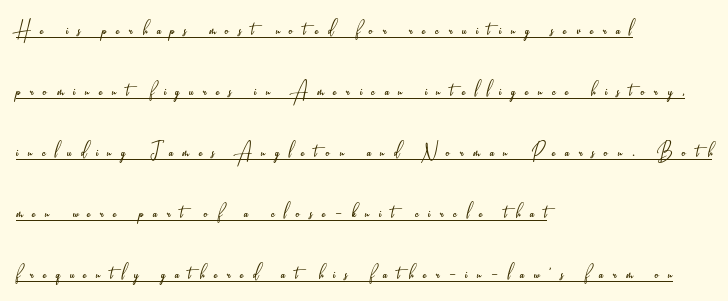
The image shows 25 px text type; set left-aligned, loose line spacing (2.44x), unusually wide letter spacing (+0.38 em), underlined.
